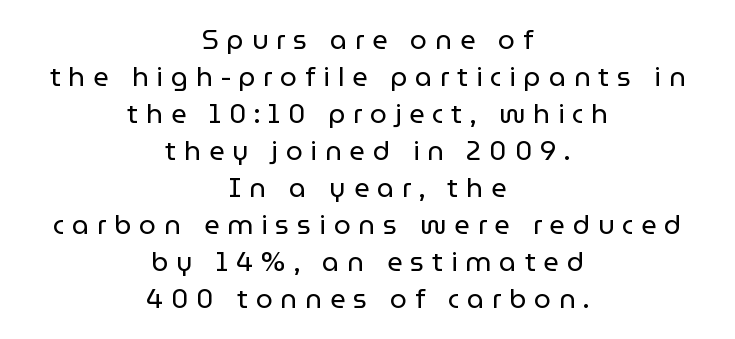
Students, note that the glyphs here are deliberately spaced far apart. In terms of posture, this sample is upright. Descenders are the only things crossing below the line. Line starts and ends both wander, symmetrically. The characters are drawn with everyday or finer stroke widths.
